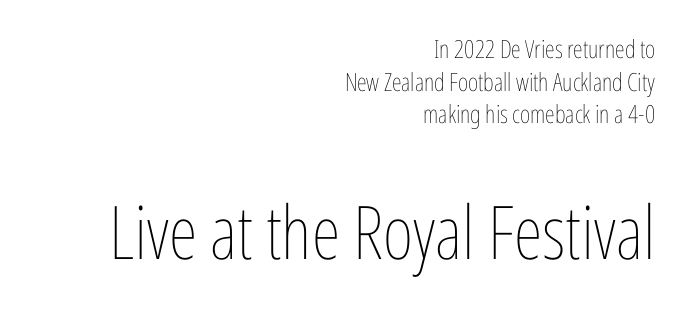
The image shows 74 px thin, condensed type, upright; set right-aligned, normal line spacing (1.31x), normal letter spacing, not underlined; the second (bottom) block is 2.96x larger; low stroke contrast and a medium x-height.
